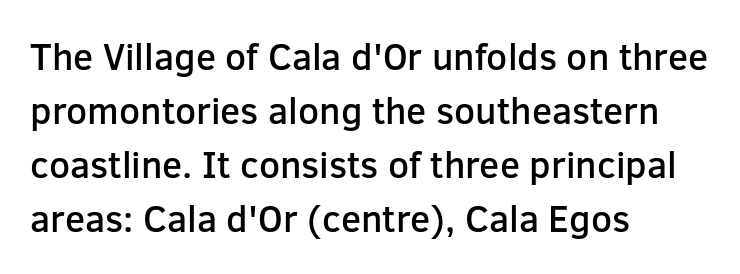
Q: Is the text bold? A: Semi-bold.
Q: Is the text italic (slanted)? A: No, it is upright.
Q: Is the typeface a serif or a sans-serif typeface? A: Sans-serif.
Q: Is the text underlined? A: No.
Q: How is the paragraph aligned? A: Left-aligned.
Q: Is the spacing between letters normal or unusually wide? A: Normal.
Q: Is the spacing between lines tight, normal or loose? A: Normal.
Q: Width (condensed, normal, or wide)? A: Normal.
Q: Stroke contrast? A: Low.
Q: x-height? A: Medium.
Q: Monospaced? A: No.
